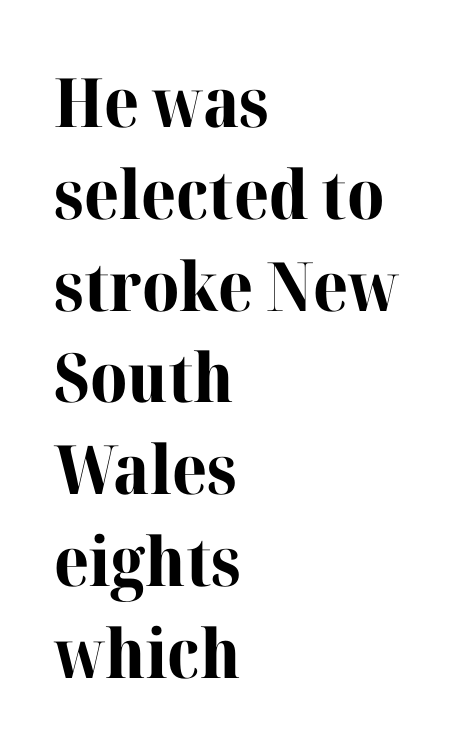
The image shows 68 px bold serif type, upright; set left-aligned, normal line spacing (1.35x), normal letter spacing, not underlined; high stroke contrast and a medium x-height.
